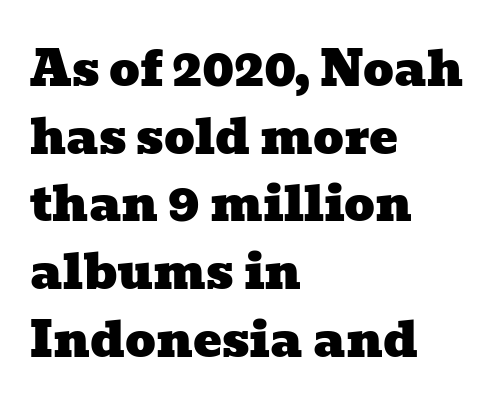
Q: Is the typeface a serif or a sans-serif typeface? A: Serif.
Q: Is the text underlined? A: No.
Q: How is the paragraph aligned? A: Left-aligned.
Q: Is the spacing between letters normal or unusually wide? A: Normal.
Q: Is the spacing between lines tight, normal or loose? A: Normal.
Q: Width (condensed, normal, or wide)? A: Wide.
Q: Stroke contrast? A: Low.
Q: x-height? A: Medium.
Q: Monospaced? A: No.
